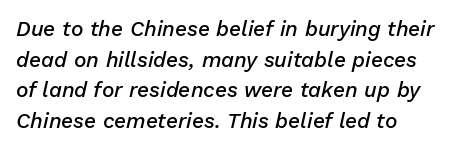
On the weight axis this lands at semibold, roughly 600. Summary of vertical rhythm: regular, with standard interline spacing. Lines of text with bare space underneath. Is the block centered? No — it sits flush against the left margin. Tracking value appears to be zero — textbook default spacing. Notice how the stems are inclined rather than vertical — that's the hallmark of italics.
